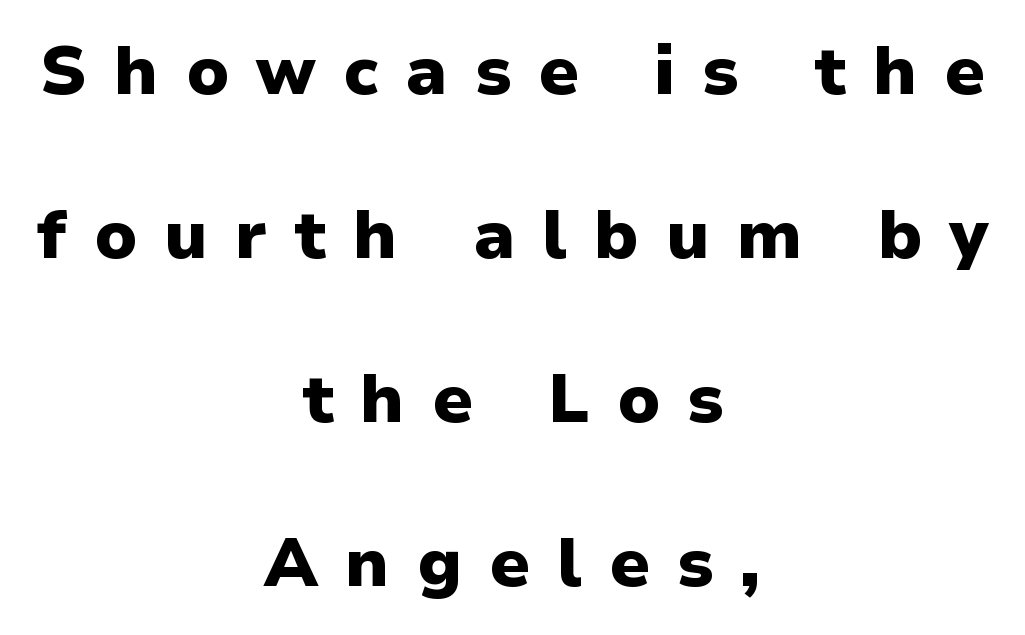
The image shows 68 px heavy sans-serif type, upright; set centered, loose line spacing (2.41x), unusually wide letter spacing (+0.4 em), not underlined; low stroke contrast and a medium x-height.
